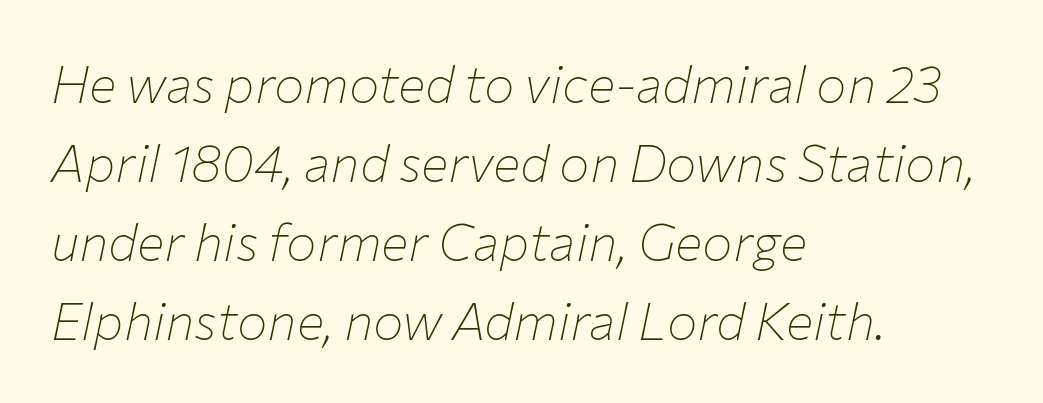
The face used here is proportionally spaced, like ordinary book or web type. Line spacing here is normal. Beneath every word, the page is bare. The characters are drawn with everyday or finer stroke widths. Reading down the block, your eye returns to a fixed left position each line.
